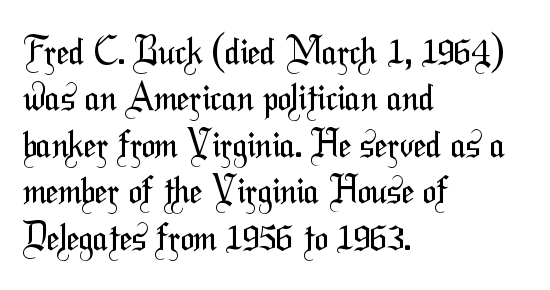
The image shows 36 px regular-weight, condensed sans-serif type; set left-aligned, normal line spacing (1.29x), normal letter spacing, not underlined; medium stroke contrast and a medium x-height.
